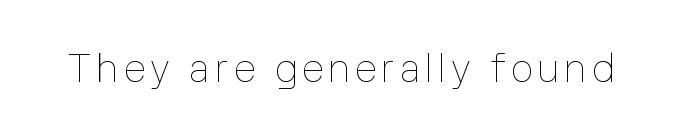
The image shows 39 px thin type, upright; set not underlined; low stroke contrast and a medium x-height.
